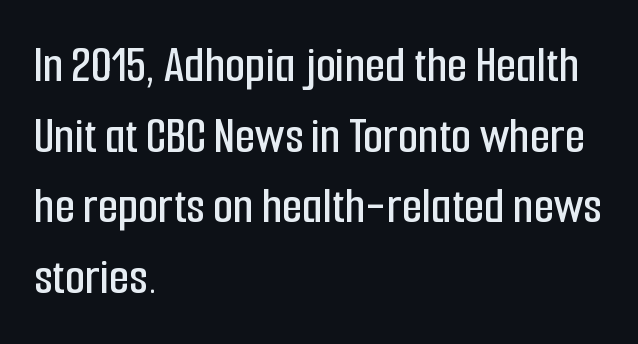
{"serif": "no", "italic": "no", "width": "condensed", "stroke_contrast": "low", "x_height": "medium", "monospaced": "no", "underline": "no", "align": "left", "line_spacing": "normal", "line_spacing_ratio": 1.36, "letter_spacing": "normal", "letter_spacing_em": 0.0, "glyph_px": 52}
